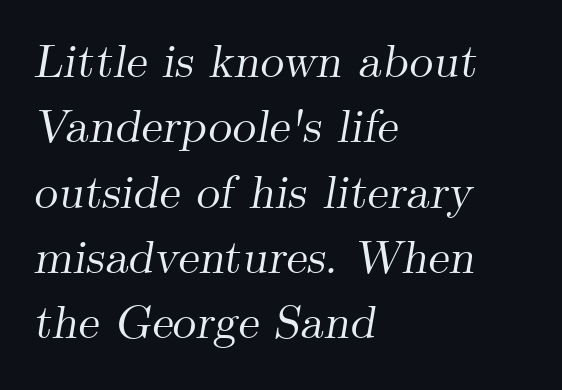
The image shows 47 px serif type, italic (leaning right); set left-aligned, normal line spacing (1.39x), normal letter spacing, not underlined; medium stroke contrast and a small x-height.
